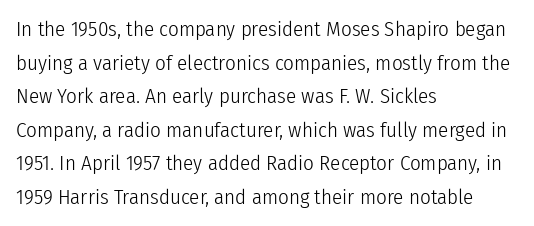
The font's upright variant was chosen for this text. Does the leading feel generous? No, just average. Letters rest on an invisible, unmarked baseline. Heft: none added — not bold. Typeset ragged right — the left edge is the straight one.
